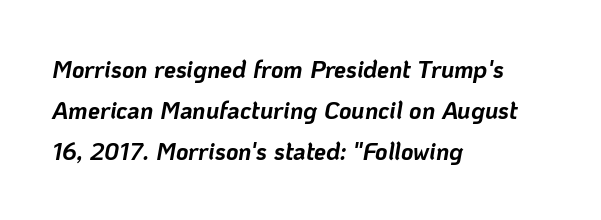
{"italic": "yes", "lean": "right", "slant_degrees": 10, "bold": "yes", "underline": "no", "align": "left", "line_spacing_ratio": 1.71, "letter_spacing": "normal", "letter_spacing_em": 0.0, "glyph_px": 24}
